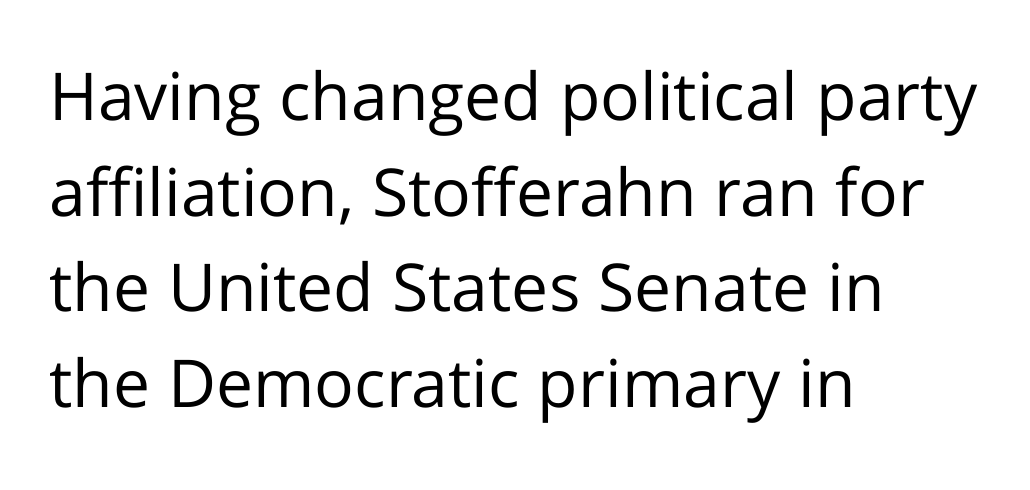
The image shows 66 px regular-weight sans-serif type, upright; set left-aligned, normal line spacing (1.45x), normal letter spacing, not underlined; low stroke contrast and a medium x-height.
